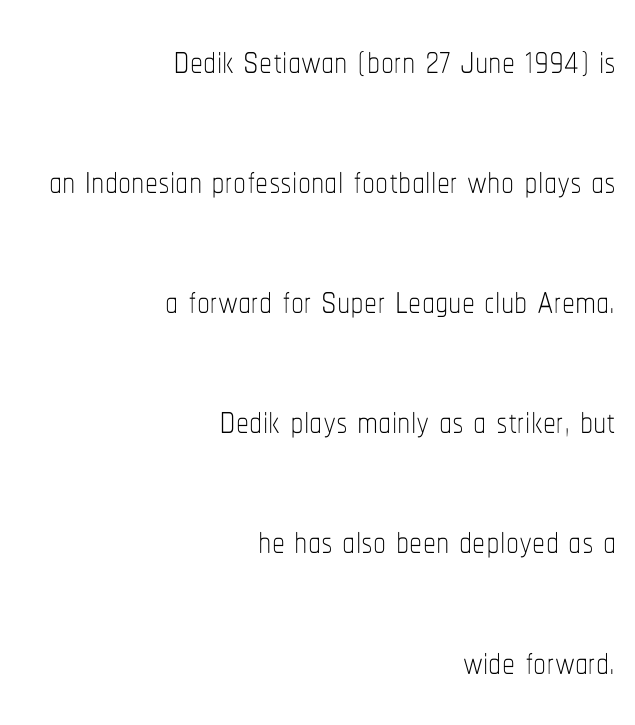
Q: Is the text bold? A: No.
Q: Is the text italic (slanted)? A: No, it is upright.
Q: Is the text underlined? A: No.
Q: How is the paragraph aligned? A: Right-aligned.
Q: Is the spacing between letters normal or unusually wide? A: Normal.
Q: Is the spacing between lines tight, normal or loose? A: Loose.
Q: Width (condensed, normal, or wide)? A: Condensed.
Q: Stroke contrast? A: Low.
Q: x-height? A: Medium.
Q: Monospaced? A: No.
